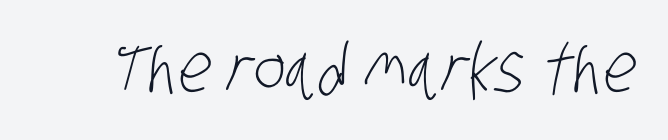
{"serif": "no", "bold": "no", "weight": "light", "width": "condensed", "stroke_contrast": "low", "x_height": "large", "monospaced": "no", "underline": "no", "letter_spacing": "normal", "letter_spacing_em": 0.0, "glyph_px": 67}
